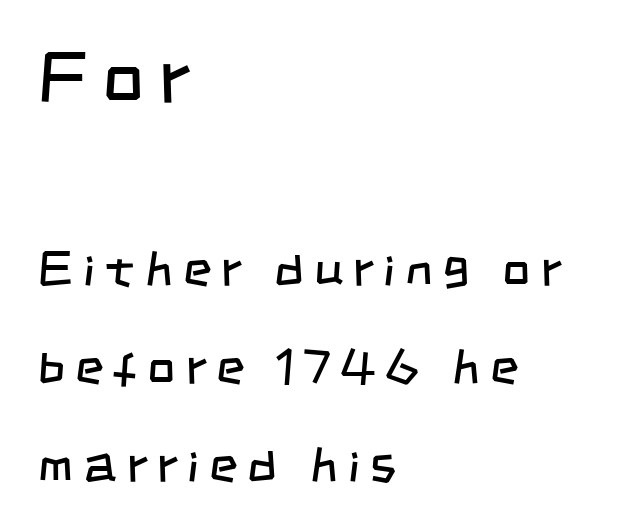
Q: Is the text bold? A: No.
Q: Is the typeface a serif or a sans-serif typeface? A: Sans-serif.
Q: Is the text underlined? A: No.
Q: How is the paragraph aligned? A: Left-aligned.
Q: Is the spacing between letters normal or unusually wide? A: Unusually wide.
Q: Is the spacing between lines tight, normal or loose? A: Loose.
Q: Which block of text is set in a larger size, the first (top) or the second (bottom)? A: The first (top) one.
Q: Width (condensed, normal, or wide)? A: Condensed.
Q: Stroke contrast? A: Low.
Q: x-height? A: Large.
Q: Monospaced? A: No.
